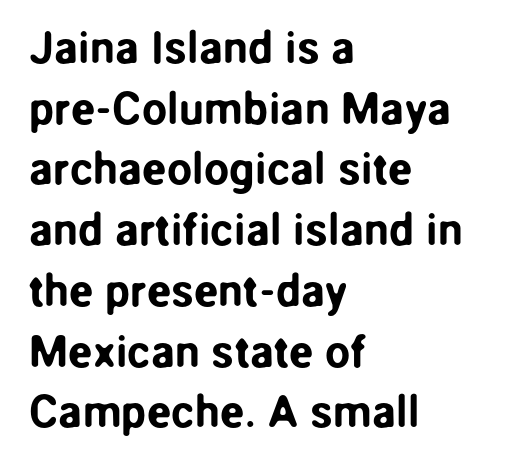
The image shows 45 px sans-serif type, upright; set left-aligned, normal line spacing (1.35x), normal letter spacing, not underlined; low stroke contrast and a medium x-height.
